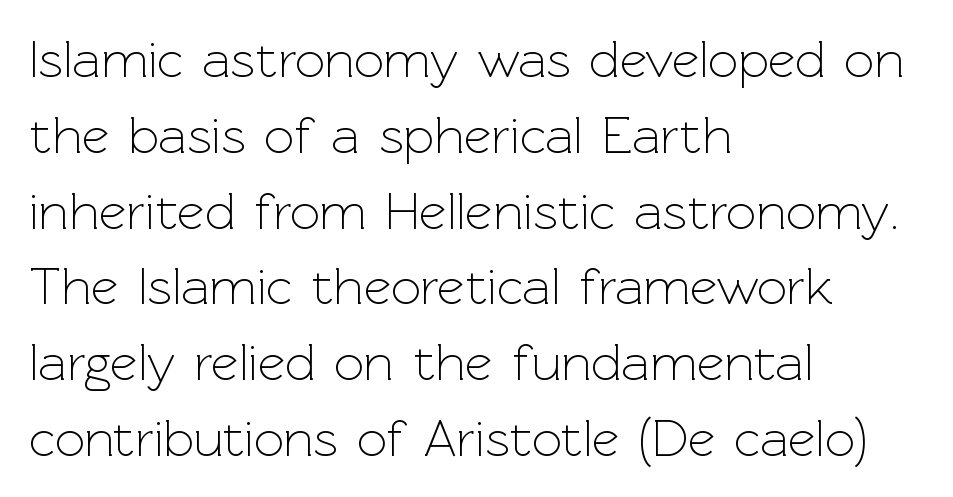
{"serif": "no", "italic": "no", "bold": "no", "weight": "light", "width": "normal", "x_height": "medium", "monospaced": "no", "underline": "no", "align": "left", "line_spacing": "normal", "line_spacing_ratio": 1.43, "letter_spacing": "normal", "letter_spacing_em": 0.0, "glyph_px": 53}
